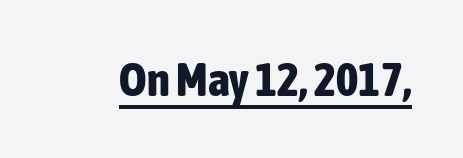
Q: Is the text bold? A: Yes.
Q: Is the text italic (slanted)? A: No, it is upright.
Q: Is the typeface a serif or a sans-serif typeface? A: Sans-serif.
Q: Is the text underlined? A: Yes.
Q: Is the spacing between letters normal or unusually wide? A: Normal.
Q: Width (condensed, normal, or wide)? A: Condensed.
Q: Stroke contrast? A: Low.
Q: x-height? A: Medium.
Q: Monospaced? A: No.
